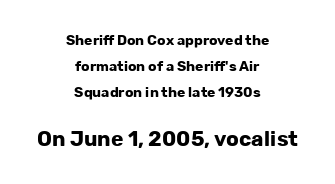
Any mark beneath the type? The region is blank. Look at the glyph heights: the lower group is clearly the bigger setting. The face used here is rendered with its standard letterfit. The text block is weighted toward neither margin, spreading evenly from the middle. Typesetter's note: full bold, strokes at maximum text heaviness.
